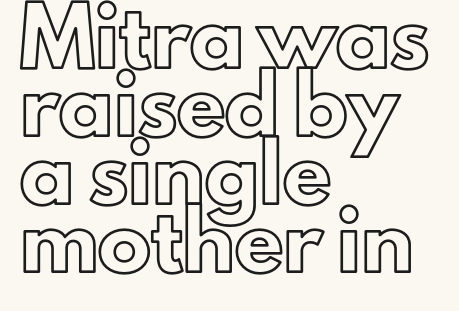
The image shows 53 px text type, upright; set left-aligned, normal line spacing (1.28x), normal letter spacing, not underlined; a small x-height.
